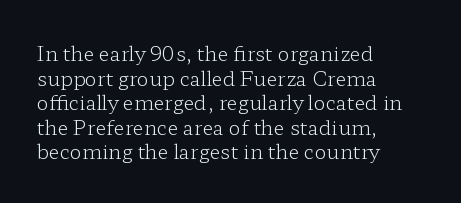
The image shows 20 px text type, upright; set left-aligned, line spacing 1.23x, normal letter spacing, not underlined.
